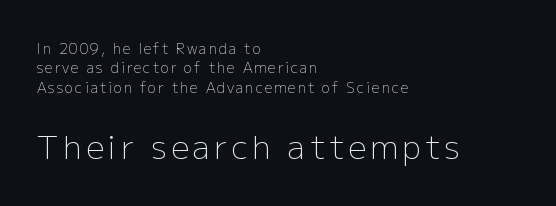
Q: Is the text bold? A: No.
Q: Is the text italic (slanted)? A: No, it is upright.
Q: Is the typeface a serif or a sans-serif typeface? A: Sans-serif.
Q: Is the text underlined? A: No.
Q: How is the paragraph aligned? A: Left-aligned.
Q: Is the spacing between lines tight, normal or loose? A: Normal.
Q: Which block of text is set in a larger size, the first (top) or the second (bottom)? A: The second (bottom) one.
Q: Width (condensed, normal, or wide)? A: Normal.
Q: Stroke contrast? A: Low.
Q: x-height? A: Medium.
Q: Monospaced? A: No.
